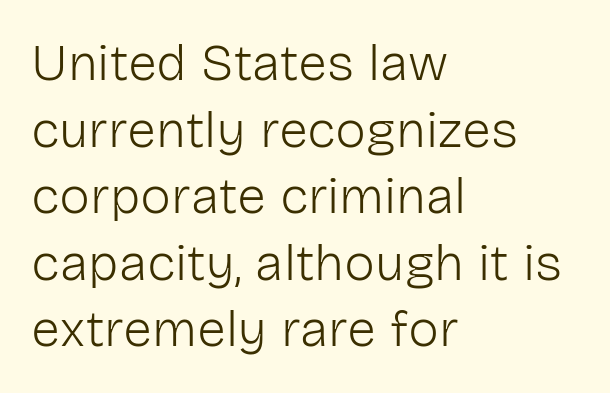
Q: Is the text bold? A: No.
Q: Is the text italic (slanted)? A: No, it is upright.
Q: Is the typeface a serif or a sans-serif typeface? A: Sans-serif.
Q: Is the text underlined? A: No.
Q: How is the paragraph aligned? A: Left-aligned.
Q: Is the spacing between letters normal or unusually wide? A: Normal.
Q: Is the spacing between lines tight, normal or loose? A: Normal.
Q: Width (condensed, normal, or wide)? A: Normal.
Q: Stroke contrast? A: Low.
Q: x-height? A: Medium.
Q: Monospaced? A: No.
